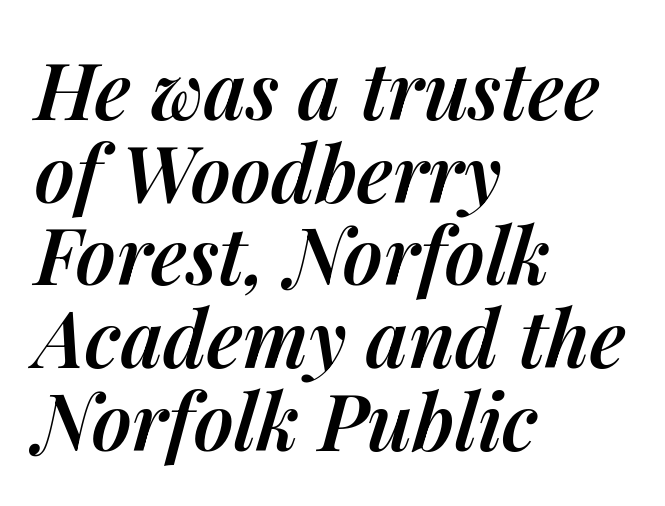
Q: Is the text bold? A: Semi-bold.
Q: Is the text italic (slanted)? A: Yes, it leans right by about 14 degrees.
Q: Is the text underlined? A: No.
Q: How is the paragraph aligned? A: Left-aligned.
Q: Is the spacing between letters normal or unusually wide? A: Normal.
Q: Is the spacing between lines tight, normal or loose? A: Tight.
Q: Width (condensed, normal, or wide)? A: Normal.
Q: Stroke contrast? A: Medium.
Q: x-height? A: Medium.
Q: Monospaced? A: No.
